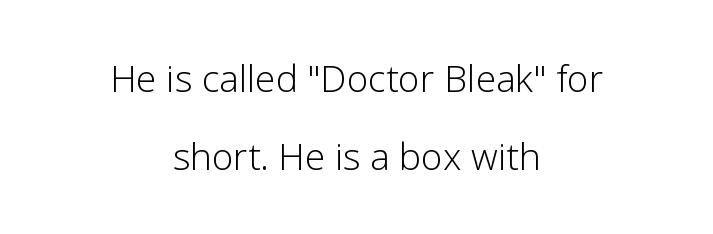
{"serif": "no", "italic": "no", "bold": "no", "weight": "light", "width": "normal", "stroke_contrast": "low", "x_height": "medium", "monospaced": "no", "underline": "no", "align": "center", "line_spacing": "loose", "line_spacing_ratio": 2.12, "letter_spacing": "normal", "letter_spacing_em": 0.0, "glyph_px": 37}
